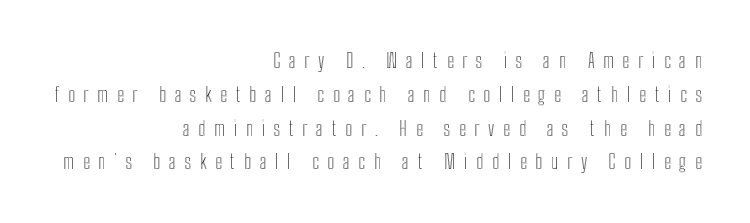
The image shows 20 px text type, upright; set right-aligned, normal line spacing (1.69x), unusually wide letter spacing (+0.43 em), not underlined.
